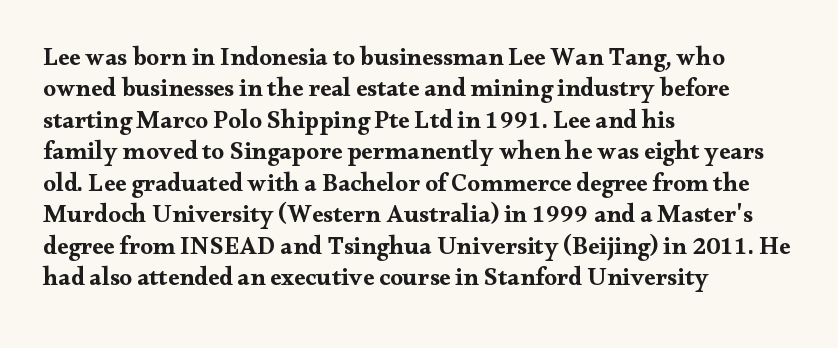
{"italic": "no", "bold": "yes", "underline": "no", "align": "left", "line_spacing": "normal", "line_spacing_ratio": 1.26, "letter_spacing": "normal", "letter_spacing_em": 0.0, "glyph_px": 25}
